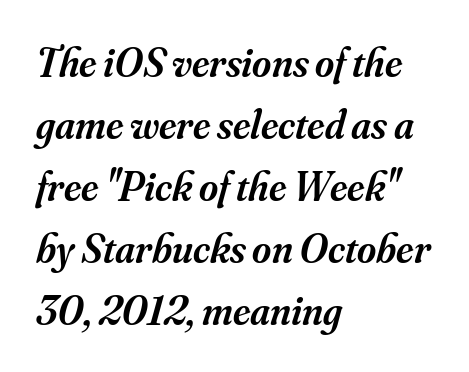
The image shows 41 px semibold serif type, italic (leaning right); set left-aligned, normal line spacing (1.51x), normal letter spacing, not underlined; medium stroke contrast and a small x-height.
